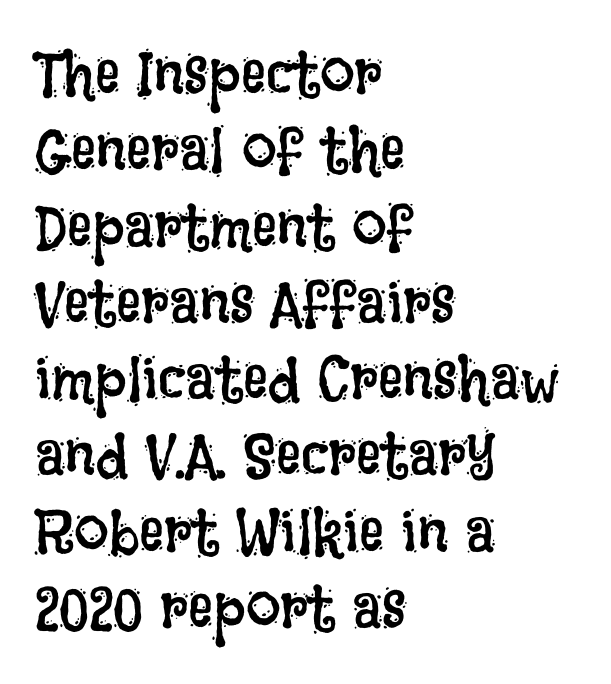
Q: Is the text bold? A: No.
Q: Is the text italic (slanted)? A: No, it is upright.
Q: Is the text underlined? A: No.
Q: How is the paragraph aligned? A: Left-aligned.
Q: Is the spacing between letters normal or unusually wide? A: Normal.
Q: Width (condensed, normal, or wide)? A: Condensed.
Q: Stroke contrast? A: Low.
Q: x-height? A: Large.
Q: Monospaced? A: No.
